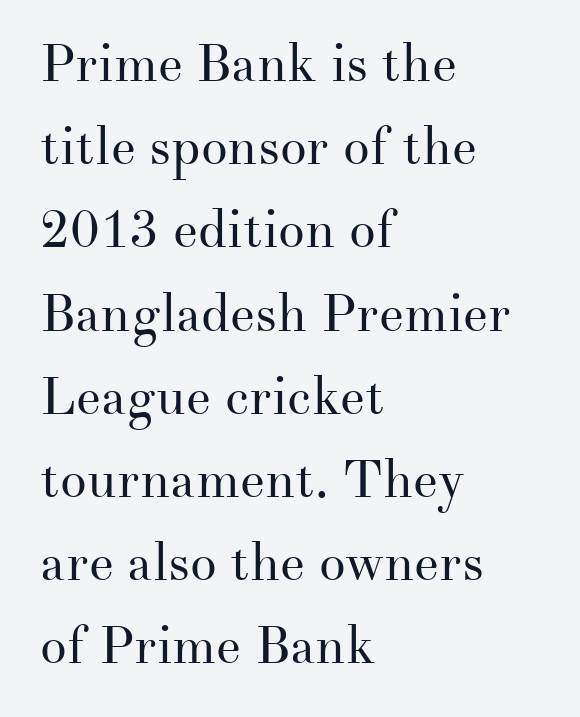
The image shows 53 px regular-weight serif type, upright; set left-aligned, normal line spacing (1.57x), normal letter spacing, not underlined; medium stroke contrast and a small x-height.
